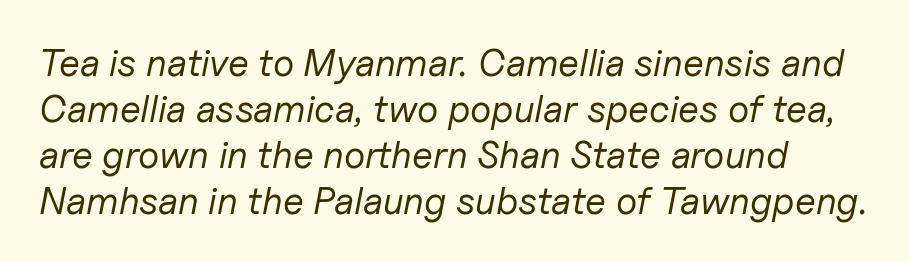
Q: Is the text bold? A: No.
Q: Is the text italic (slanted)? A: Yes, it leans right by about 11 degrees.
Q: Is the text underlined? A: No.
Q: Is the spacing between letters normal or unusually wide? A: Normal.
Q: Width (condensed, normal, or wide)? A: Normal.
Q: Stroke contrast? A: Low.
Q: x-height? A: Medium.
Q: Monospaced? A: No.
